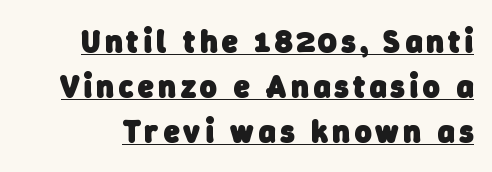
{"serif": "no", "bold": "yes", "weight": "heavy", "width": "normal", "stroke_contrast": "low", "x_height": "medium", "monospaced": "no", "underline": "yes", "line_spacing": "normal", "line_spacing_ratio": 1.4, "glyph_px": 32}
